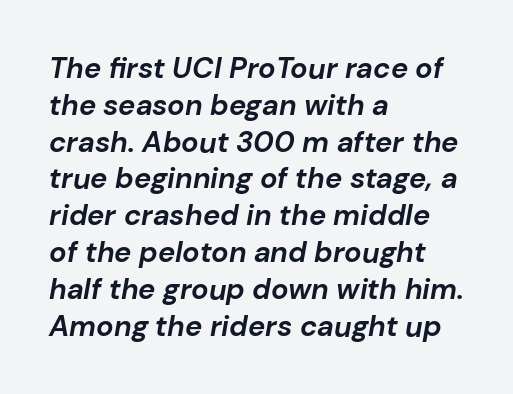
The image shows 29 px bold type, italic (leaning right); set left-aligned, normal line spacing (1.27x), normal letter spacing, not underlined; low stroke contrast and a medium x-height.
